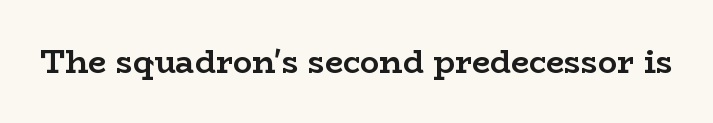
{"serif": "yes", "italic": "no", "bold": "yes", "weight": "semibold", "width": "wide", "stroke_contrast": "low", "x_height": "medium", "monospaced": "no", "underline": "no", "letter_spacing": "normal", "letter_spacing_em": 0.0, "glyph_px": 32}
